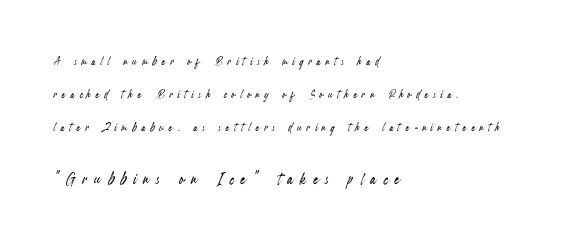
If you squint, the bottom block still reads clearly — it's the larger of the two. Look at the tracking — it's clearly loosened, letters drifting apart. The designer dialed line spacing up above the default. Compared with a centered layout, this one pins lines to the left instead.
